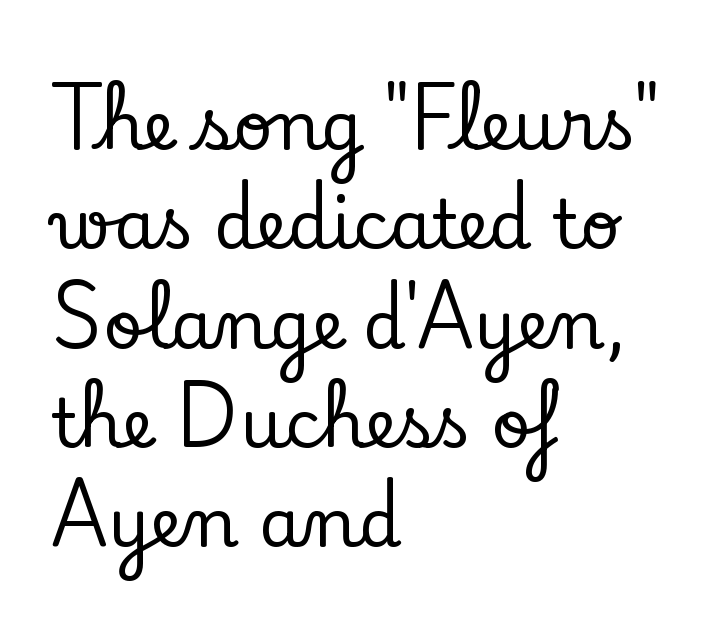
Proportional: the letters do not fall into vertical columns. All the whitespace from short lines collects on the right. Compared with typical paragraphs, the rows here are spaced about the same. Only glyphs here, with clear space below each row.
